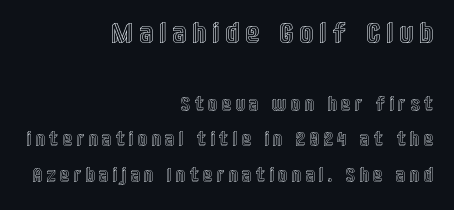
Q: Is the text italic (slanted)? A: No, it is upright.
Q: Is the text underlined? A: No.
Q: How is the paragraph aligned? A: Right-aligned.
Q: Is the spacing between letters normal or unusually wide? A: Unusually wide.
Q: Which block of text is set in a larger size, the first (top) or the second (bottom)? A: The first (top) one.
Q: Width (condensed, normal, or wide)? A: Condensed.
Q: x-height? A: Large.
Q: Monospaced? A: No.
